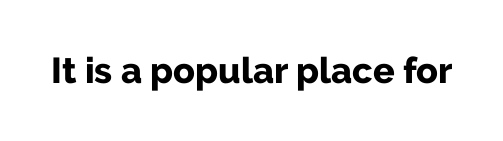
{"serif": "no", "italic": "no", "bold": "yes", "weight": "bold", "width": "normal", "stroke_contrast": "low", "x_height": "medium", "monospaced": "no", "underline": "no", "letter_spacing": "normal", "letter_spacing_em": 0.0, "glyph_px": 36}
